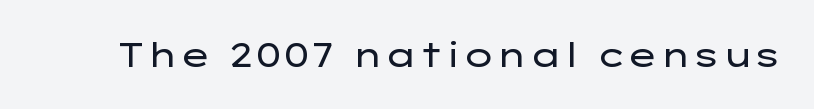
The image shows 34 px regular-weight, wide sans-serif type, upright; set normal letter spacing, not underlined; low stroke contrast and a medium x-height.
